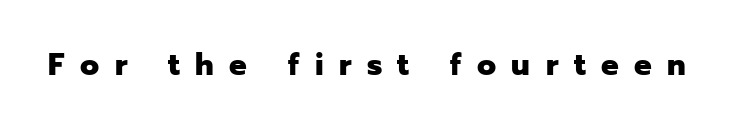
The image shows 31 px heavy sans-serif type, upright; set unusually wide letter spacing (+0.5 em), not underlined; low stroke contrast and a medium x-height.
